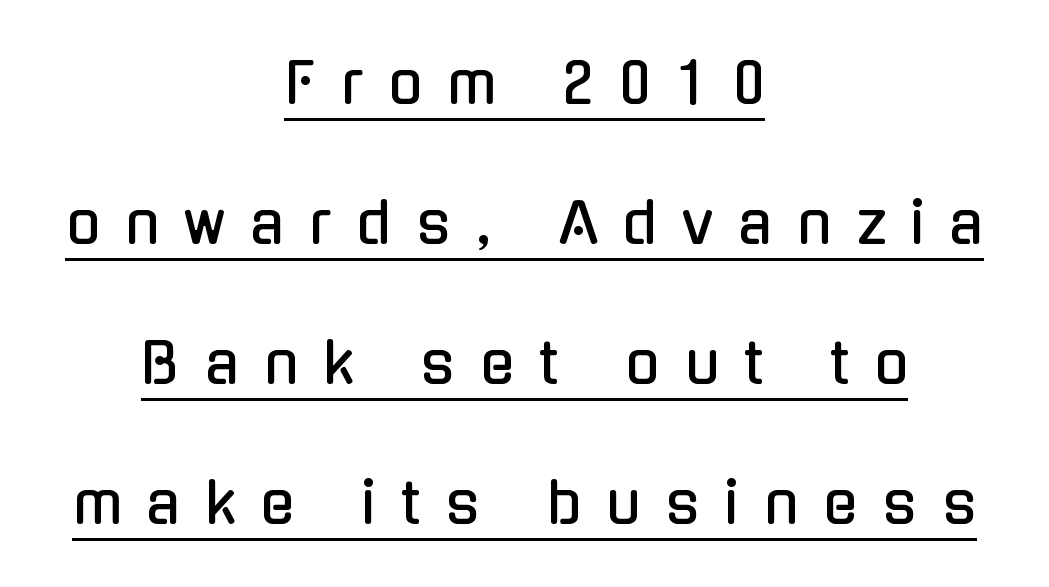
Q: Is the text italic (slanted)? A: No, it is upright.
Q: Is the typeface a serif or a sans-serif typeface? A: Sans-serif.
Q: Is the text underlined? A: Yes.
Q: How is the paragraph aligned? A: Centered.
Q: Is the spacing between letters normal or unusually wide? A: Unusually wide.
Q: Is the spacing between lines tight, normal or loose? A: Loose.
Q: Width (condensed, normal, or wide)? A: Condensed.
Q: Stroke contrast? A: Low.
Q: x-height? A: Medium.
Q: Monospaced? A: No.
